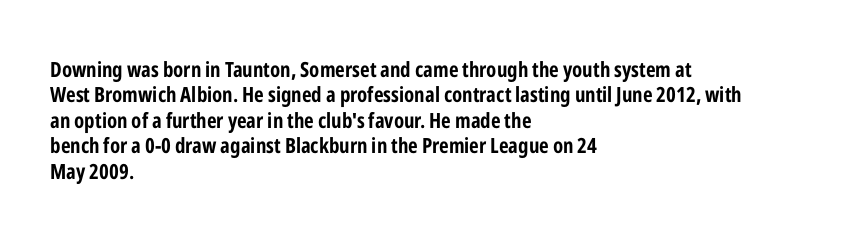
Q: Is the text bold? A: Yes.
Q: Is the text italic (slanted)? A: No, it is upright.
Q: Is the text underlined? A: No.
Q: How is the paragraph aligned? A: Left-aligned.
Q: Is the spacing between letters normal or unusually wide? A: Normal.
